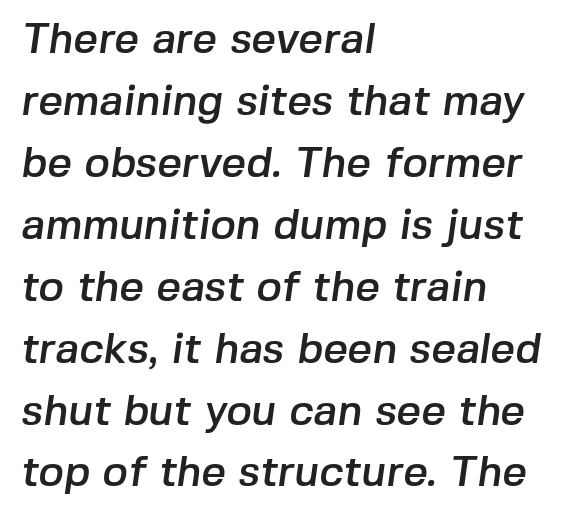
Left-aligned paragraph, ragged on the right. These lines are rendered in a variable-pitch font. The type family on display is of the sans-serif kind. Words float on clear page, feet unadorned. What's the leading like? Ordinary, nothing unusual. The type is set solid horizontally, with unmodified tracking.
